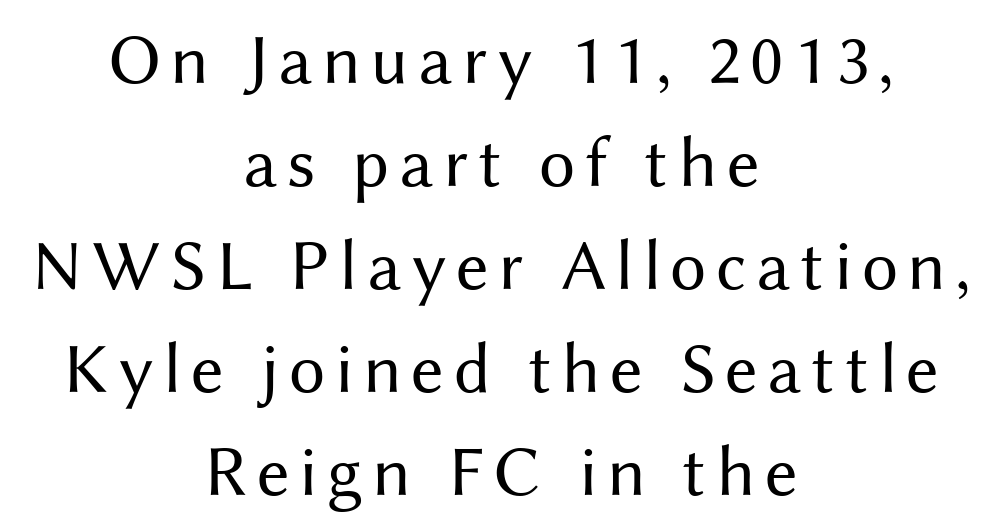
Q: Is the text bold? A: No.
Q: Is the text italic (slanted)? A: No, it is upright.
Q: Is the typeface a serif or a sans-serif typeface? A: Sans-serif.
Q: Is the text underlined? A: No.
Q: How is the paragraph aligned? A: Centered.
Q: Is the spacing between lines tight, normal or loose? A: Normal.
Q: Width (condensed, normal, or wide)? A: Normal.
Q: Stroke contrast? A: Medium.
Q: x-height? A: Medium.
Q: Monospaced? A: No.
